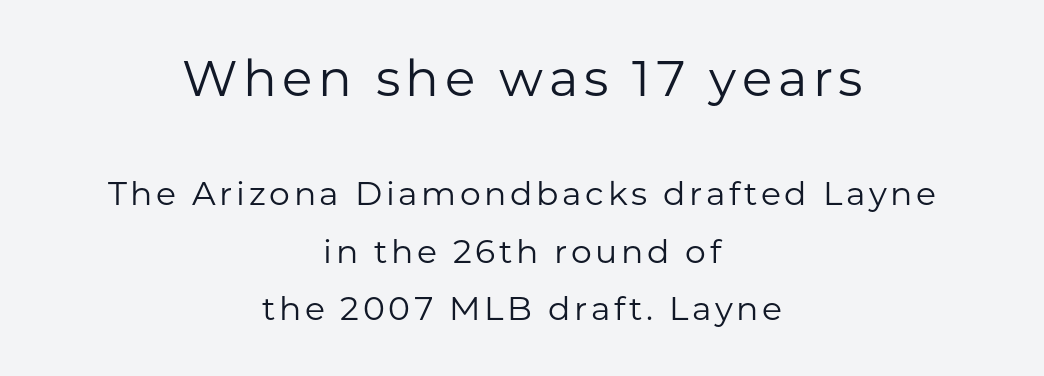
Q: Is the text bold? A: No.
Q: Is the text italic (slanted)? A: No, it is upright.
Q: Is the typeface a serif or a sans-serif typeface? A: Sans-serif.
Q: Is the text underlined? A: No.
Q: How is the paragraph aligned? A: Centered.
Q: Which block of text is set in a larger size, the first (top) or the second (bottom)? A: The first (top) one.
Q: Width (condensed, normal, or wide)? A: Normal.
Q: Stroke contrast? A: Low.
Q: x-height? A: Medium.
Q: Monospaced? A: No.
